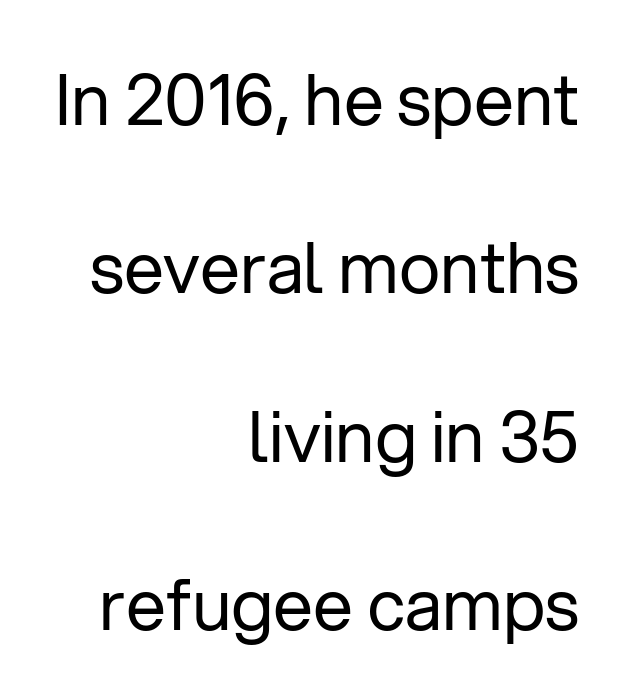
The image shows 71 px regular-weight sans-serif type, upright; set right-aligned, loose line spacing (2.37x), normal letter spacing, not underlined; low stroke contrast and a medium x-height.
